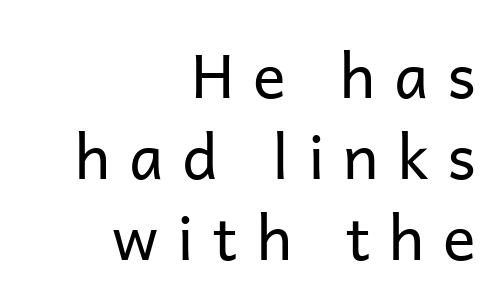
{"serif": "no", "italic": "no", "bold": "no", "weight": "regular", "width": "normal", "stroke_contrast": "low", "x_height": "medium", "monospaced": "no", "underline": "no", "align": "right", "line_spacing": "normal", "line_spacing_ratio": 1.33, "letter_spacing": "wide", "letter_spacing_em": 0.31, "glyph_px": 61}
